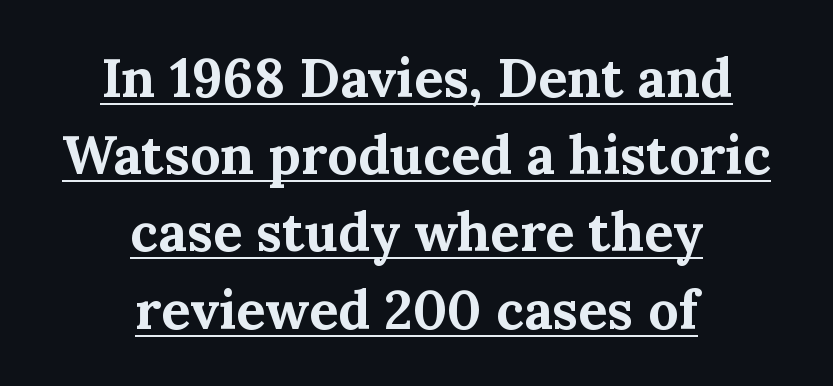
Q: Is the text bold? A: Yes.
Q: Is the text italic (slanted)? A: No, it is upright.
Q: Is the typeface a serif or a sans-serif typeface? A: Serif.
Q: Is the text underlined? A: Yes.
Q: How is the paragraph aligned? A: Centered.
Q: Is the spacing between letters normal or unusually wide? A: Normal.
Q: Is the spacing between lines tight, normal or loose? A: Normal.
Q: Width (condensed, normal, or wide)? A: Normal.
Q: Stroke contrast? A: Medium.
Q: x-height? A: Medium.
Q: Monospaced? A: No.
